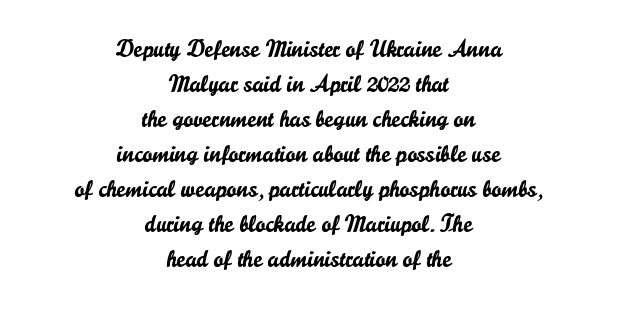
The image shows 24 px text type; set centered, normal line spacing (1.46x), normal letter spacing, not underlined.
